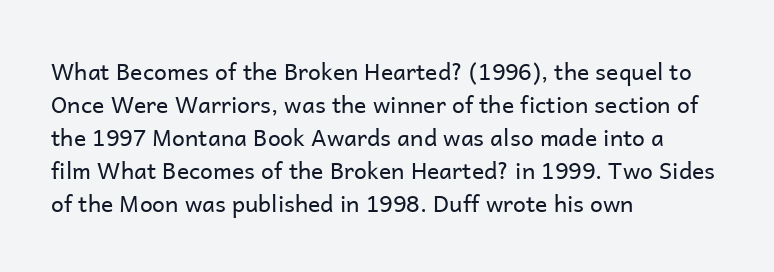
{"italic": "no", "bold": "no", "underline": "no", "align": "left", "line_spacing": "normal", "line_spacing_ratio": 1.43, "letter_spacing": "normal", "letter_spacing_em": 0.0, "glyph_px": 23}
